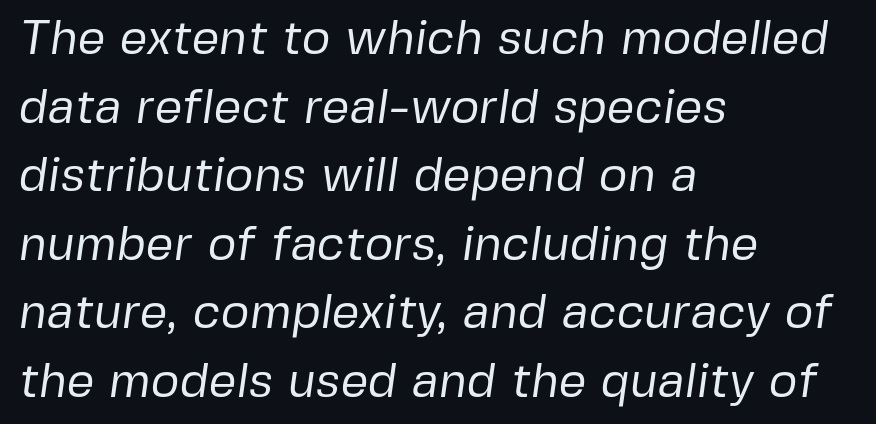
A quiet, ordinary-to-light weight characterises the typeface. Leading: standard. This is sans-serif lettering, the kind often seen on screens and signage. Compared with a centered layout, this one pins lines to the left instead. Spacing between characters is what you'd get straight out of the box.
